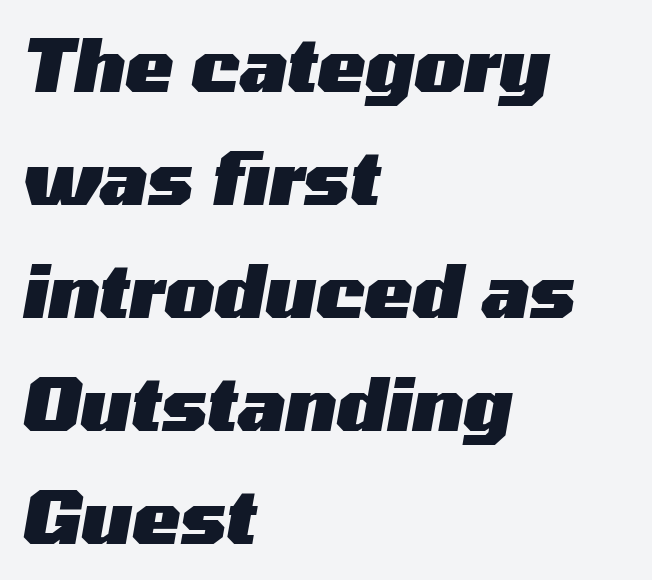
The image shows 72 px heavy, wide type, italic (leaning right); set left-aligned, normal line spacing (1.57x), normal letter spacing, not underlined; medium stroke contrast and a medium x-height.
